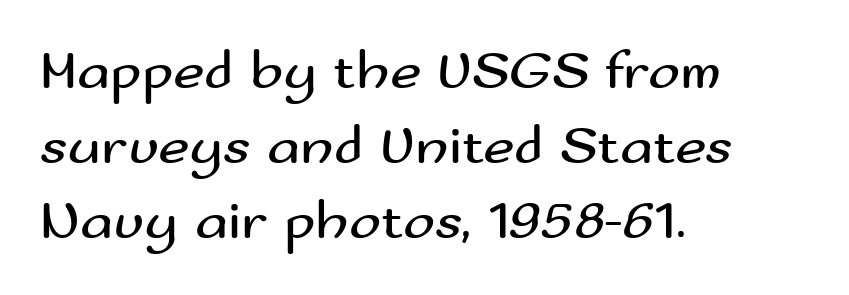
{"serif": "no", "italic": "no", "bold": "no", "weight": "regular", "width": "wide", "stroke_contrast": "medium", "x_height": "small", "monospaced": "no", "underline": "no", "align": "left", "line_spacing": "normal", "line_spacing_ratio": 1.39, "letter_spacing": "normal", "letter_spacing_em": 0.0, "glyph_px": 54}
